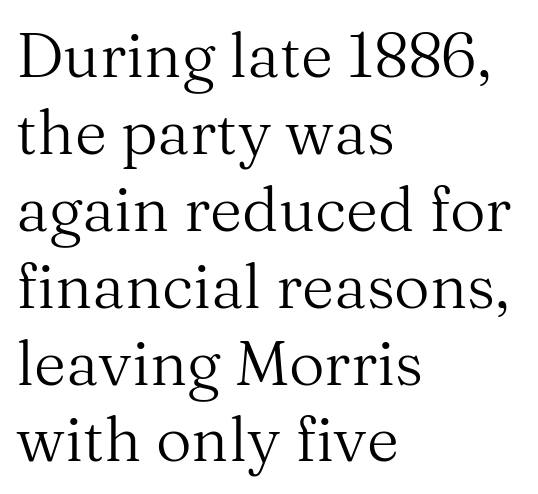
{"serif": "yes", "italic": "no", "bold": "no", "weight": "regular", "width": "normal", "stroke_contrast": "medium", "x_height": "medium", "monospaced": "no", "underline": "no", "align": "left", "line_spacing_ratio": 1.24, "letter_spacing": "normal", "letter_spacing_em": 0.0, "glyph_px": 62}
